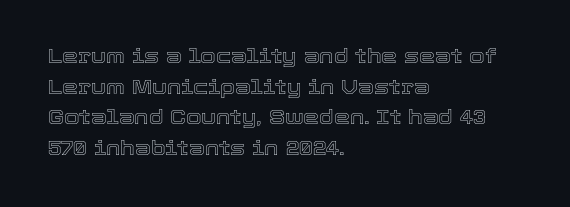
The image shows 20 px text type, upright; set left-aligned, normal line spacing (1.53x), normal letter spacing, not underlined.
